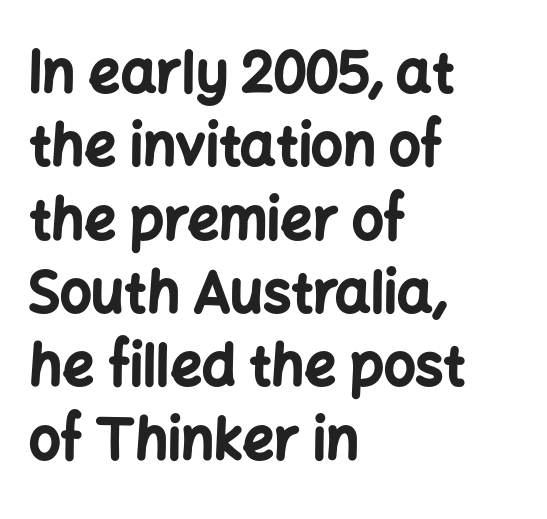
Q: Is the text bold? A: Yes.
Q: Is the text italic (slanted)? A: No, it is upright.
Q: Is the typeface a serif or a sans-serif typeface? A: Sans-serif.
Q: Is the text underlined? A: No.
Q: How is the paragraph aligned? A: Left-aligned.
Q: Is the spacing between letters normal or unusually wide? A: Normal.
Q: Is the spacing between lines tight, normal or loose? A: Normal.
Q: Width (condensed, normal, or wide)? A: Normal.
Q: Stroke contrast? A: Low.
Q: x-height? A: Medium.
Q: Monospaced? A: No.
